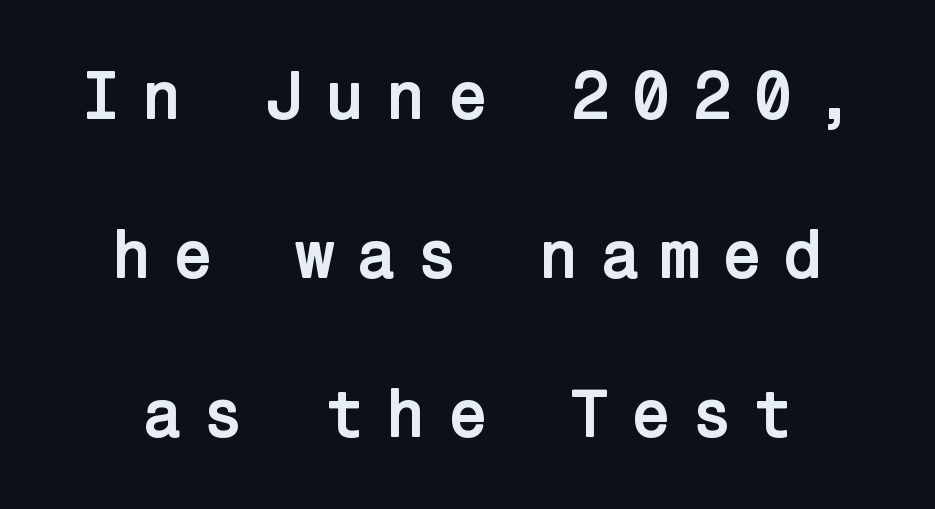
Q: Is the text bold? A: Yes.
Q: Is the text italic (slanted)? A: No, it is upright.
Q: Is the typeface a serif or a sans-serif typeface? A: Sans-serif.
Q: Is the text underlined? A: No.
Q: Is the spacing between letters normal or unusually wide? A: Unusually wide.
Q: Is the spacing between lines tight, normal or loose? A: Loose.
Q: Width (condensed, normal, or wide)? A: Normal.
Q: Stroke contrast? A: Low.
Q: x-height? A: Medium.
